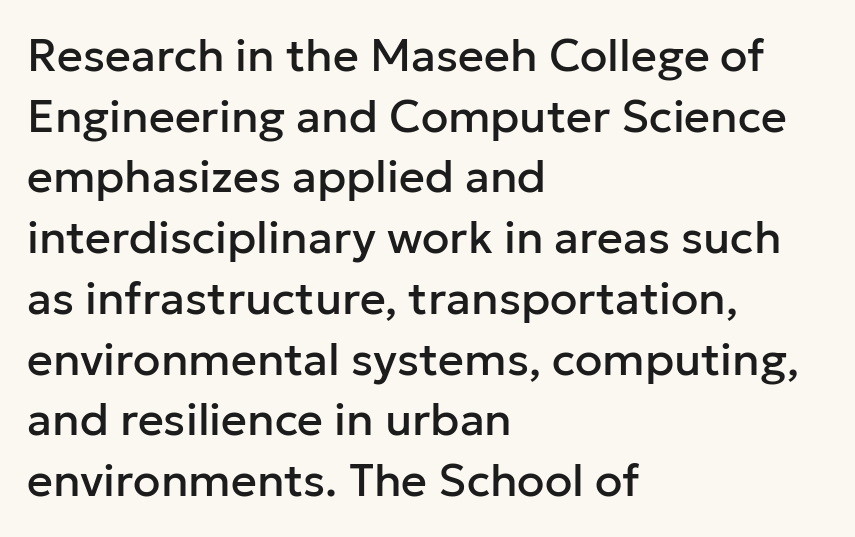
Q: Is the text italic (slanted)? A: No, it is upright.
Q: Is the typeface a serif or a sans-serif typeface? A: Sans-serif.
Q: Is the text underlined? A: No.
Q: How is the paragraph aligned? A: Left-aligned.
Q: Is the spacing between letters normal or unusually wide? A: Normal.
Q: Is the spacing between lines tight, normal or loose? A: Normal.
Q: Width (condensed, normal, or wide)? A: Normal.
Q: Stroke contrast? A: Low.
Q: x-height? A: Medium.
Q: Monospaced? A: No.
